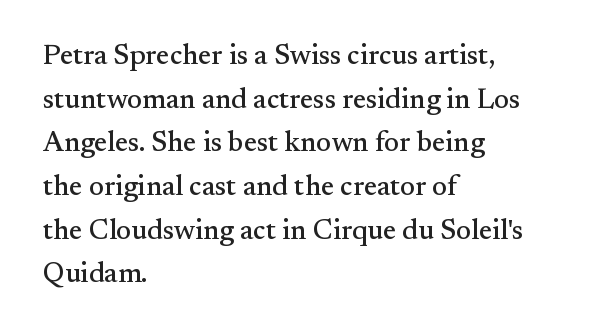
{"serif": "yes", "italic": "no", "width": "normal", "stroke_contrast": "medium", "x_height": "small", "monospaced": "no", "underline": "no", "align": "left", "line_spacing": "normal", "line_spacing_ratio": 1.56, "letter_spacing": "normal", "letter_spacing_em": 0.0, "glyph_px": 28}
